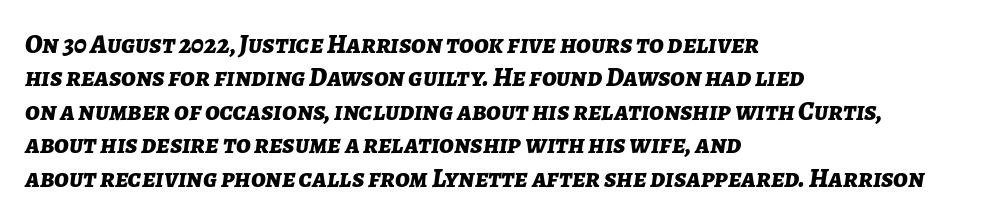
Line starts are locked; line ends wander. Only glyphs here, with clear space below each row. In terms of letterspacing, this is plain default setting. It's the slanting kind of type. Students, this is bold: see how much ink each stroke carries.
